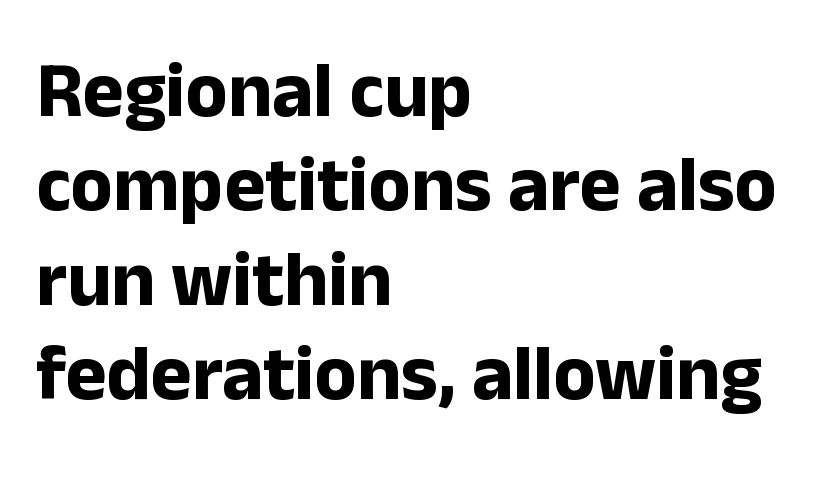
{"serif": "no", "italic": "no", "bold": "yes", "weight": "bold", "width": "normal", "stroke_contrast": "low", "x_height": "medium", "monospaced": "no", "underline": "no", "align": "left", "line_spacing_ratio": 1.21, "letter_spacing": "normal", "letter_spacing_em": 0.0, "glyph_px": 78}
